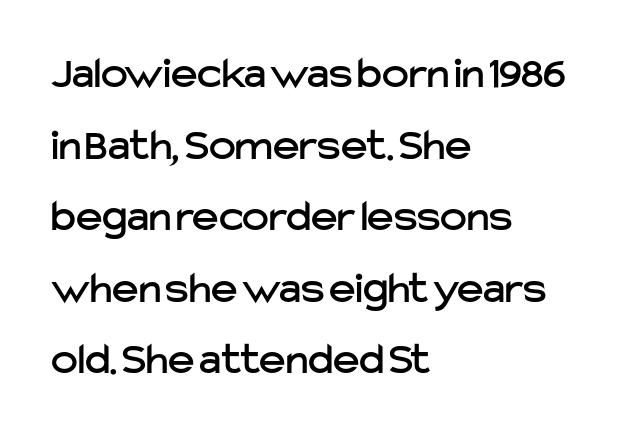
Compared with typical body copy, the letter spacing here is the same. Posture: upright roman. What kind of face is this? One without serifs — a sans. Regular leading. Caption: multi-line text, flush left, ragged right. Nobody drew a line under any word here.
